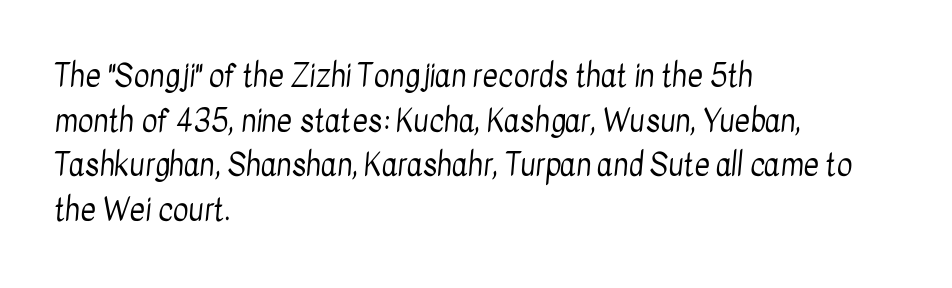
Stroke terminals: plain, sans-serif. A quiet, ordinary-to-light weight characterises the typeface. The foot of each line stays bare and open. Looks like regular typesetting: each glyph gets only the width it needs.
